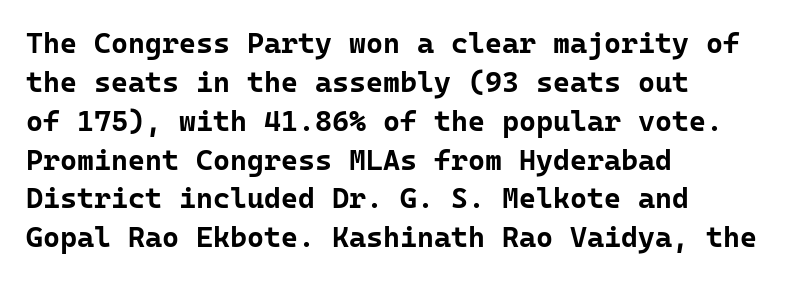
The designer went with a sans here, leaving each stem footless. The letters march in equal steps, a hallmark of fixed-pitch type. Has an underline been added? It has not. A dark, heavy texture on the line: the type is bold.
